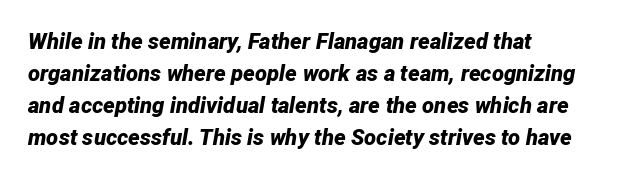
The image shows 22 px bold type, italic (leaning right); set left-aligned, normal line spacing (1.45x), normal letter spacing, not underlined.
